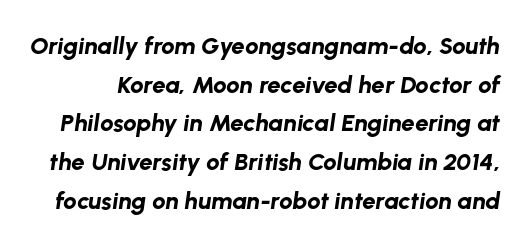
The image shows 24 px bold type, italic (leaning right); set normal line spacing (1.61x), normal letter spacing, not underlined.
